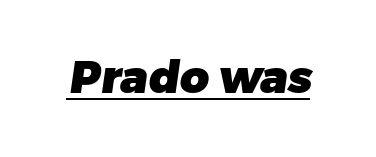
The image shows 45 px heavy sans-serif type; set normal letter spacing, underlined; low stroke contrast and a medium x-height.
